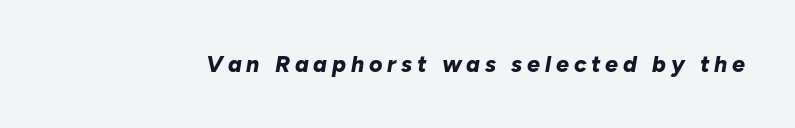
{"italic": "yes", "lean": "right", "slant_degrees": 10, "bold": "yes", "underline": "no", "letter_spacing": "wide", "letter_spacing_em": 0.21, "glyph_px": 23}
